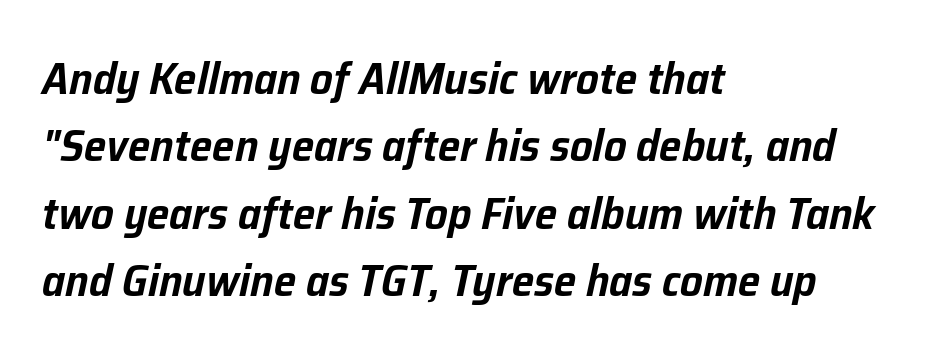
Normally led — the rows are evenly, conventionally spaced. Between one letter and the next there's only the usual sliver of space. Horizontal alignment here is leftward, the default for most running prose. A typesetter would call this proportional, since set widths differ per character.
